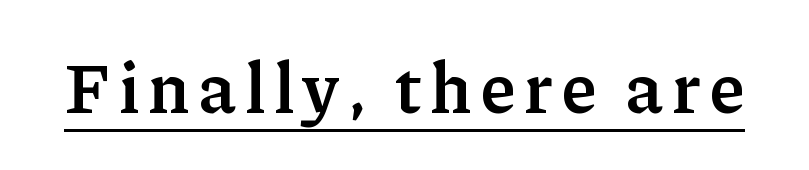
{"serif": "yes", "italic": "no", "bold": "yes", "weight": "semibold", "width": "normal", "stroke_contrast": "low", "x_height": "medium", "monospaced": "no", "underline": "yes", "glyph_px": 70}
